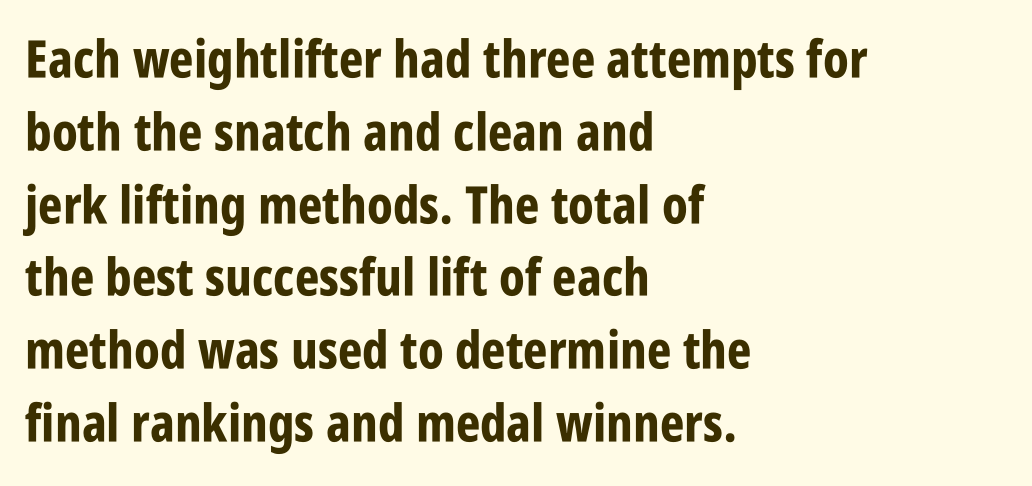
The image shows 52 px bold, condensed sans-serif type, upright; set left-aligned, normal line spacing (1.4x), normal letter spacing, not underlined; low stroke contrast and a large x-height.
